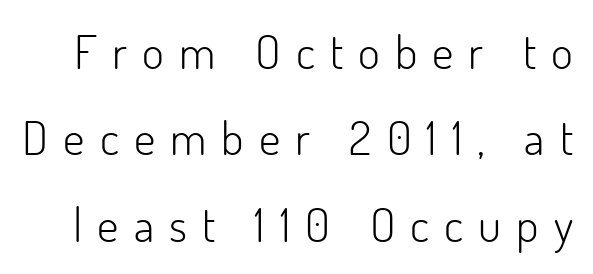
Q: Is the text bold? A: No.
Q: Is the text italic (slanted)? A: No, it is upright.
Q: Is the typeface a serif or a sans-serif typeface? A: Sans-serif.
Q: Is the text underlined? A: No.
Q: Is the spacing between letters normal or unusually wide? A: Unusually wide.
Q: Width (condensed, normal, or wide)? A: Normal.
Q: Stroke contrast? A: Low.
Q: x-height? A: Small.
Q: Monospaced? A: No.
